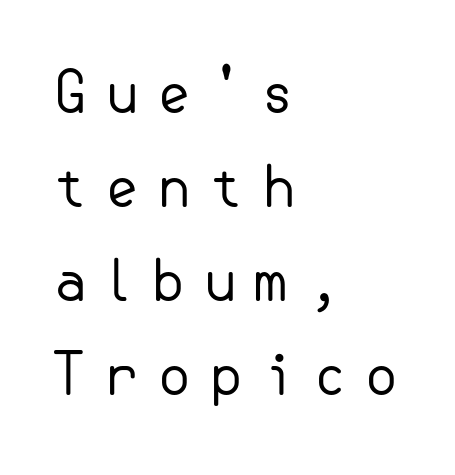
The strokes carry an ordinary text weight at most. Grotesque or geometric, the face here clearly has no serifs. Visually the block forms a straight wall on the left and a jagged coastline on the right. When letters stand straight like this, we call the style roman or upright. The specimen omits any rule beneath the text block's lines. A normal amount of white space separates one row of letters from the next.
